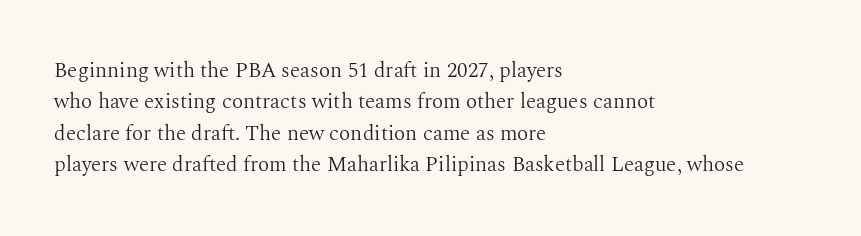
{"italic": "no", "bold": "no", "underline": "no", "align": "left", "line_spacing": "normal", "line_spacing_ratio": 1.5, "letter_spacing": "normal", "letter_spacing_em": 0.0, "glyph_px": 21}
